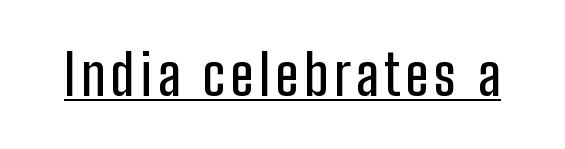
Q: Is the text italic (slanted)? A: No, it is upright.
Q: Is the typeface a serif or a sans-serif typeface? A: Sans-serif.
Q: Is the text underlined? A: Yes.
Q: Width (condensed, normal, or wide)? A: Condensed.
Q: Stroke contrast? A: Low.
Q: x-height? A: Medium.
Q: Monospaced? A: No.
